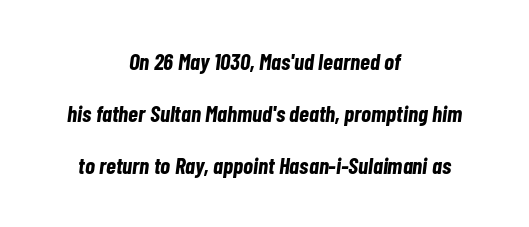
Notice the wide empty band between every row — that's loose leading. Each row of text sits above clean, open space. Visually the block forms a symmetrical silhouette, jagged on both flanks. These lines keep a tight, regular rhythm from letter to letter. The typography opts for an oblique posture over an upright one.
